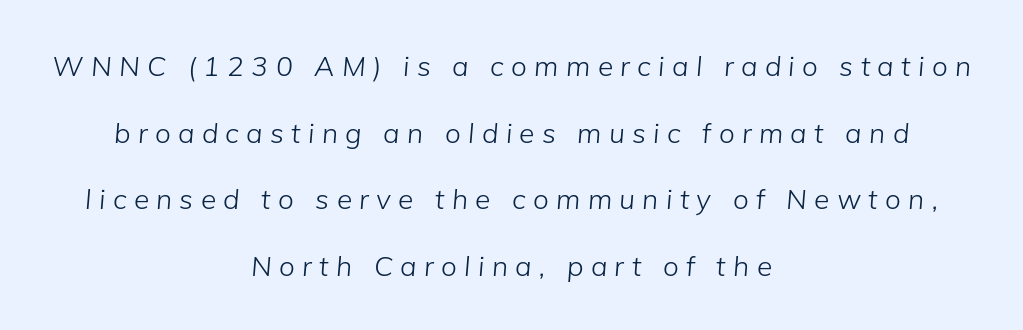
{"italic": "yes", "lean": "right", "slant_degrees": 5, "bold": "no", "weight": "light", "width": "normal", "stroke_contrast": "low", "x_height": "medium", "monospaced": "no", "underline": "no", "align": "center", "line_spacing": "loose", "line_spacing_ratio": 2.38, "letter_spacing": "wide", "letter_spacing_em": 0.26, "glyph_px": 28}
